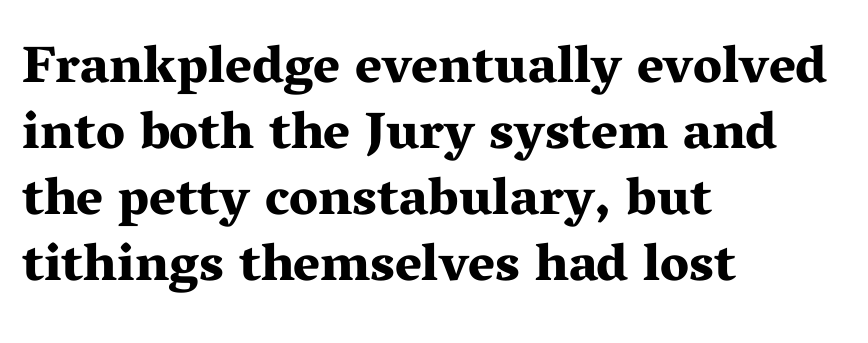
{"serif": "yes", "italic": "no", "bold": "yes", "weight": "bold", "width": "wide", "stroke_contrast": "medium", "x_height": "medium", "monospaced": "no", "underline": "no", "align": "left", "line_spacing": "normal", "line_spacing_ratio": 1.27, "letter_spacing": "normal", "letter_spacing_em": 0.0, "glyph_px": 52}
